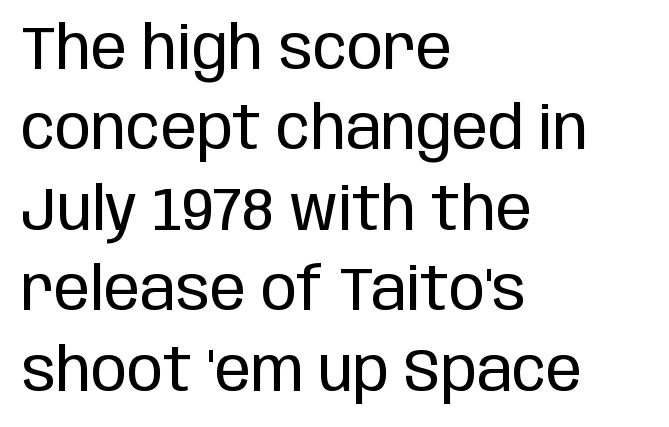
{"serif": "no", "italic": "no", "bold": "no", "weight": "regular", "width": "condensed", "stroke_contrast": "low", "x_height": "large", "monospaced": "no", "underline": "no", "align": "left", "line_spacing": "normal", "line_spacing_ratio": 1.34, "letter_spacing": "normal", "letter_spacing_em": 0.0, "glyph_px": 60}
